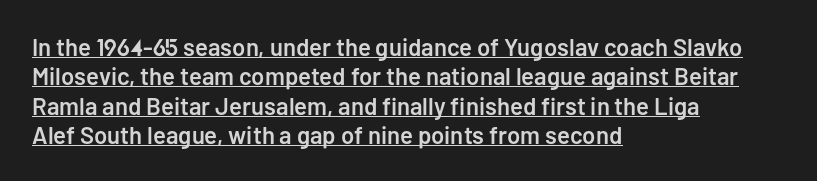
{"italic": "no", "bold": "semi", "underline": "yes", "align": "left", "line_spacing_ratio": 1.22, "letter_spacing": "normal", "letter_spacing_em": 0.0, "glyph_px": 24}
